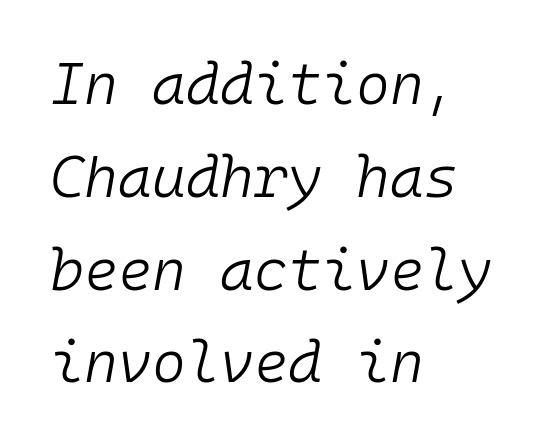
Q: Is the text bold? A: No.
Q: Is the text italic (slanted)? A: Yes, it leans right by about 10 degrees.
Q: Is the text underlined? A: No.
Q: How is the paragraph aligned? A: Left-aligned.
Q: Is the spacing between letters normal or unusually wide? A: Normal.
Q: Is the spacing between lines tight, normal or loose? A: Normal.
Q: Width (condensed, normal, or wide)? A: Normal.
Q: Stroke contrast? A: Low.
Q: x-height? A: Medium.
Q: Monospaced? A: Yes.
